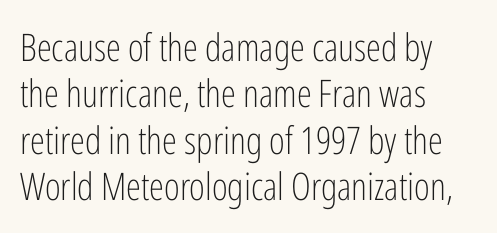
Q: Is the text bold? A: No.
Q: Is the text italic (slanted)? A: No, it is upright.
Q: Is the typeface a serif or a sans-serif typeface? A: Sans-serif.
Q: Is the text underlined? A: No.
Q: How is the paragraph aligned? A: Left-aligned.
Q: Is the spacing between letters normal or unusually wide? A: Normal.
Q: Width (condensed, normal, or wide)? A: Condensed.
Q: Stroke contrast? A: Low.
Q: x-height? A: Medium.
Q: Monospaced? A: No.
